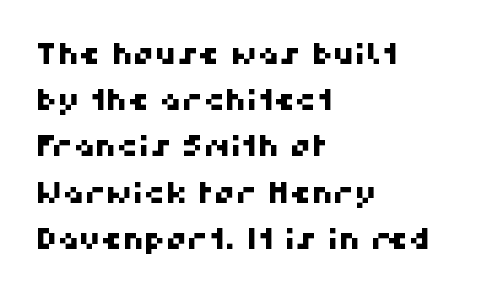
The image shows 30 px sans-serif type; set left-aligned, normal line spacing (1.54x), normal letter spacing, not underlined; high stroke contrast and a medium x-height.
